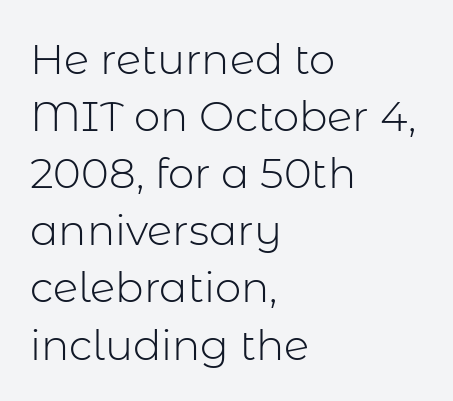
{"serif": "no", "italic": "no", "bold": "no", "weight": "light", "width": "normal", "stroke_contrast": "low", "x_height": "medium", "monospaced": "no", "underline": "no", "align": "left", "line_spacing": "normal", "line_spacing_ratio": 1.36, "letter_spacing": "normal", "letter_spacing_em": 0.0, "glyph_px": 42}
